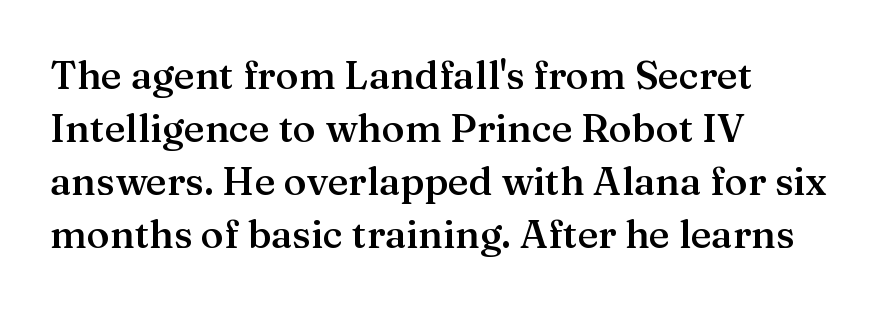
The image shows 39 px semibold serif type, upright; set left-aligned, normal line spacing (1.36x), normal letter spacing, not underlined; medium stroke contrast and a medium x-height.
